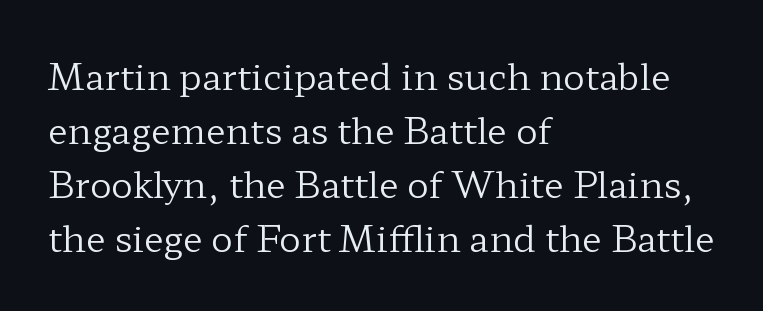
{"serif": "yes", "italic": "no", "bold": "no", "weight": "regular", "width": "wide", "stroke_contrast": "low", "x_height": "medium", "monospaced": "no", "underline": "no", "align": "left", "line_spacing": "normal", "line_spacing_ratio": 1.5, "letter_spacing": "normal", "letter_spacing_em": 0.0, "glyph_px": 36}
